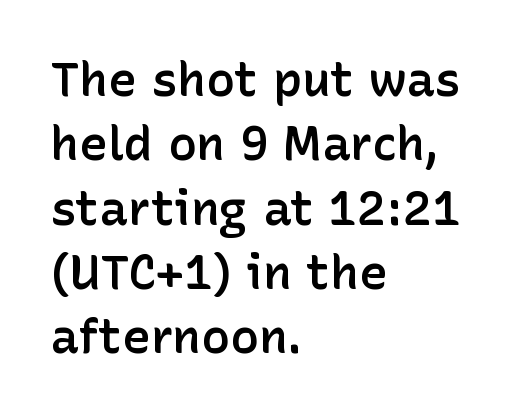
Q: Is the text bold? A: Semi-bold.
Q: Is the text italic (slanted)? A: No, it is upright.
Q: Is the typeface a serif or a sans-serif typeface? A: Sans-serif.
Q: Is the text underlined? A: No.
Q: How is the paragraph aligned? A: Left-aligned.
Q: Is the spacing between letters normal or unusually wide? A: Normal.
Q: Is the spacing between lines tight, normal or loose? A: Normal.
Q: Width (condensed, normal, or wide)? A: Normal.
Q: Stroke contrast? A: Low.
Q: x-height? A: Medium.
Q: Monospaced? A: No.
